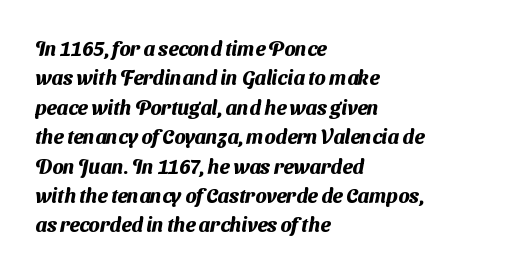
Q: Is the text bold? A: Yes.
Q: Is the text underlined? A: No.
Q: How is the paragraph aligned? A: Left-aligned.
Q: Is the spacing between letters normal or unusually wide? A: Normal.
Q: Is the spacing between lines tight, normal or loose? A: Normal.
